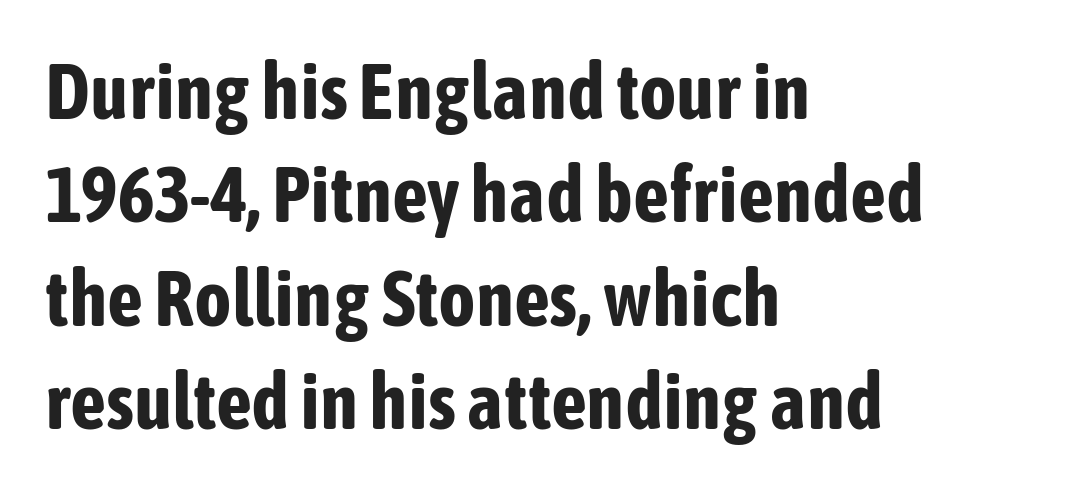
The image shows 79 px bold, condensed sans-serif type, upright; set left-aligned, normal line spacing (1.31x), normal letter spacing, not underlined; low stroke contrast and a medium x-height.
